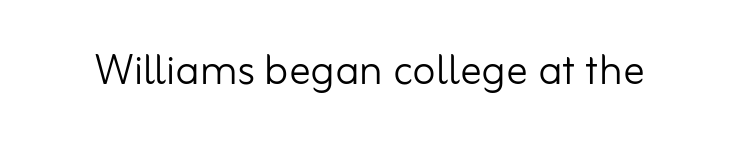
The image shows 54 px light sans-serif type, upright; set normal letter spacing, not underlined; low stroke contrast and a small x-height.
